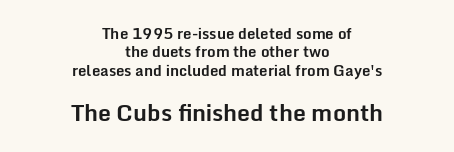
Q: Is the text bold? A: Yes.
Q: Is the text italic (slanted)? A: No, it is upright.
Q: Is the text underlined? A: No.
Q: How is the paragraph aligned? A: Centered.
Q: Is the spacing between letters normal or unusually wide? A: Normal.
Q: Which block of text is set in a larger size, the first (top) or the second (bottom)? A: The second (bottom) one.
